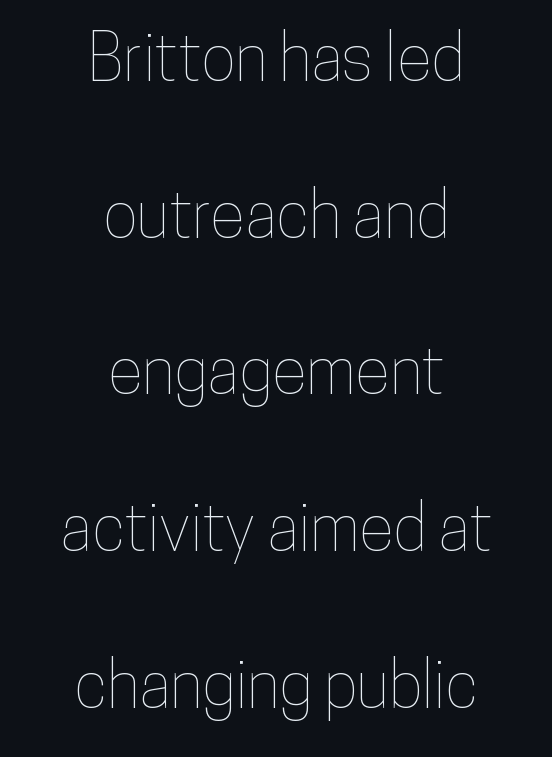
Visually the block forms a symmetrical silhouette, jagged on both flanks. The line texture is even and compact thanks to regular tracking. Do the characters align in a grid? No, the font is proportional. The designer dialed line spacing up above the default. A typesetter would mark this as roman, not italic.
